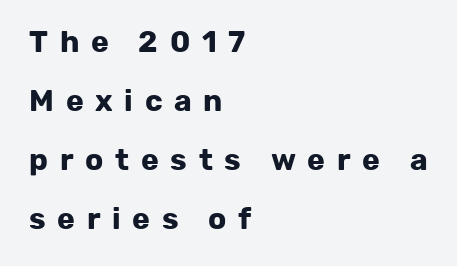
The image shows 30 px bold sans-serif type, upright; set left-aligned, loose line spacing (1.97x), unusually wide letter spacing (+0.39 em), not underlined; low stroke contrast and a medium x-height.
